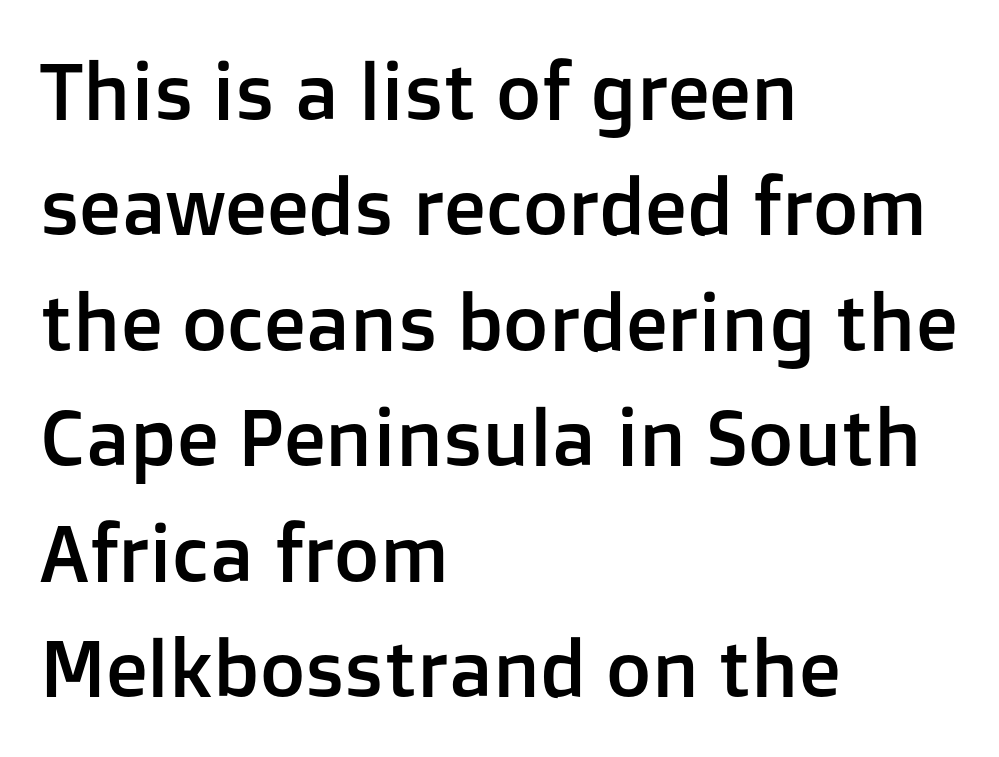
Quick note: not italic, upright. Look at the tracking — it's just the regular setting, nothing added. The setting favours the left margin, as ordinary paragraphs usually do. The zone under the glyphs is completely vacant. The line-height multiplier appears to be the usual default.
